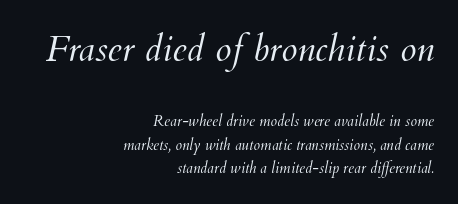
The image shows 37 px light type, italic (leaning right); set right-aligned, normal line spacing (1.56x), normal letter spacing, not underlined; the first (top) block is 2.47x larger; medium stroke contrast and a small x-height.
